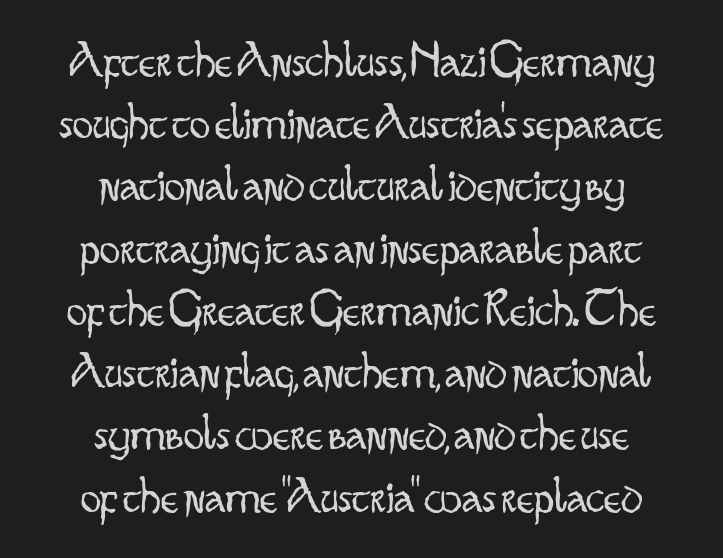
Typeset on center — no edge is straight. This rendering leaves character spacing at its baseline value. Unbolded letterforms with no extra heft. Character widths vary here, with narrow letters taking less room than wide ones. Glance below the letters and you will spot only blank space. You can tell from the bare stems that sans-serif type was used.
